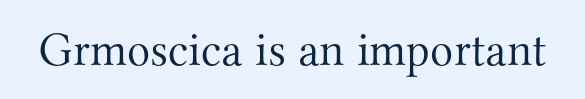
The image shows 48 px light serif type, upright; set normal letter spacing, not underlined; medium stroke contrast and a small x-height.
